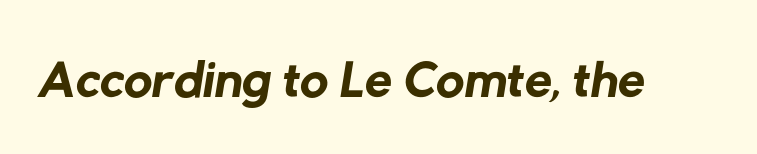
Compared with typical body copy, the letter spacing here is the same. The passage shown is typed in a proportional face where columns would drift. The characters display no serif detailing; their extremities are plain. Weight class: somewhere from thin through regular.
